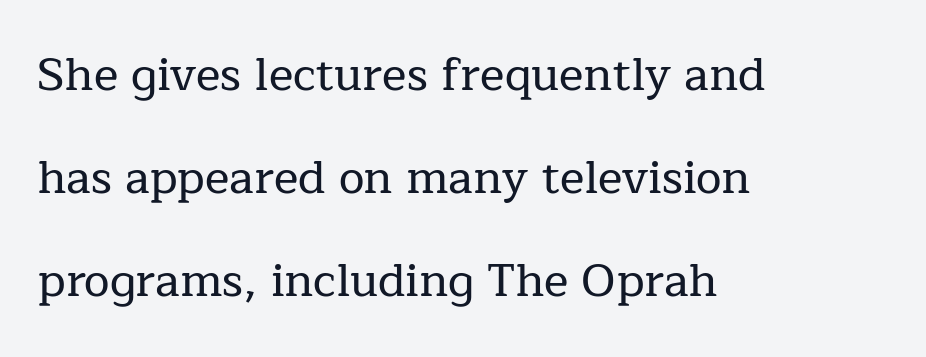
{"serif": "yes", "italic": "no", "width": "normal", "stroke_contrast": "low", "x_height": "medium", "monospaced": "no", "underline": "no", "align": "left", "line_spacing": "loose", "line_spacing_ratio": 2.24, "letter_spacing": "normal", "letter_spacing_em": 0.0, "glyph_px": 46}
